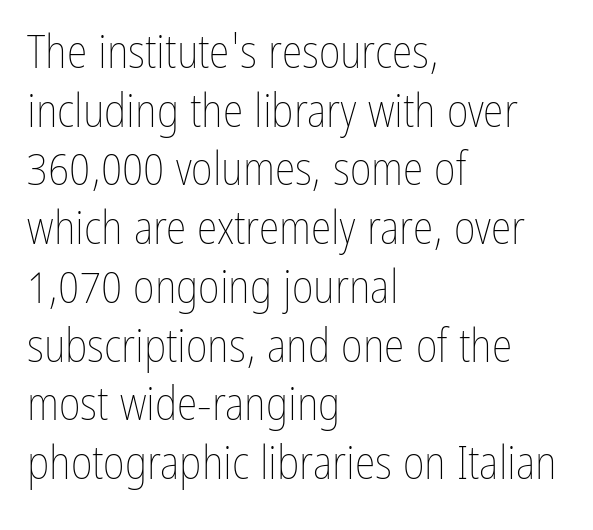
Q: Is the text bold? A: No.
Q: Is the text italic (slanted)? A: No, it is upright.
Q: Is the text underlined? A: No.
Q: How is the paragraph aligned? A: Left-aligned.
Q: Is the spacing between letters normal or unusually wide? A: Normal.
Q: Is the spacing between lines tight, normal or loose? A: Normal.
Q: Width (condensed, normal, or wide)? A: Condensed.
Q: Stroke contrast? A: Low.
Q: x-height? A: Medium.
Q: Monospaced? A: No.
